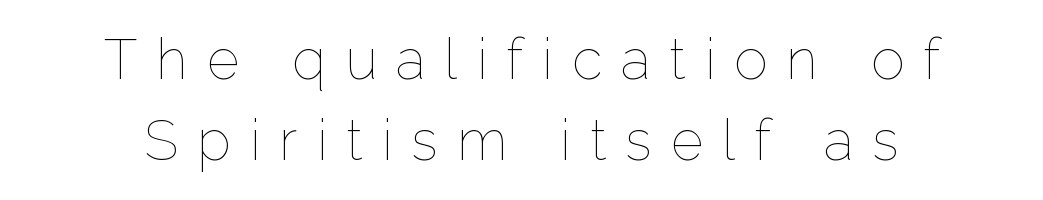
Q: Is the text bold? A: No.
Q: Is the text italic (slanted)? A: No, it is upright.
Q: Is the text underlined? A: No.
Q: How is the paragraph aligned? A: Centered.
Q: Is the spacing between letters normal or unusually wide? A: Unusually wide.
Q: Is the spacing between lines tight, normal or loose? A: Normal.
Q: Width (condensed, normal, or wide)? A: Normal.
Q: Stroke contrast? A: Low.
Q: x-height? A: Medium.
Q: Monospaced? A: No.
